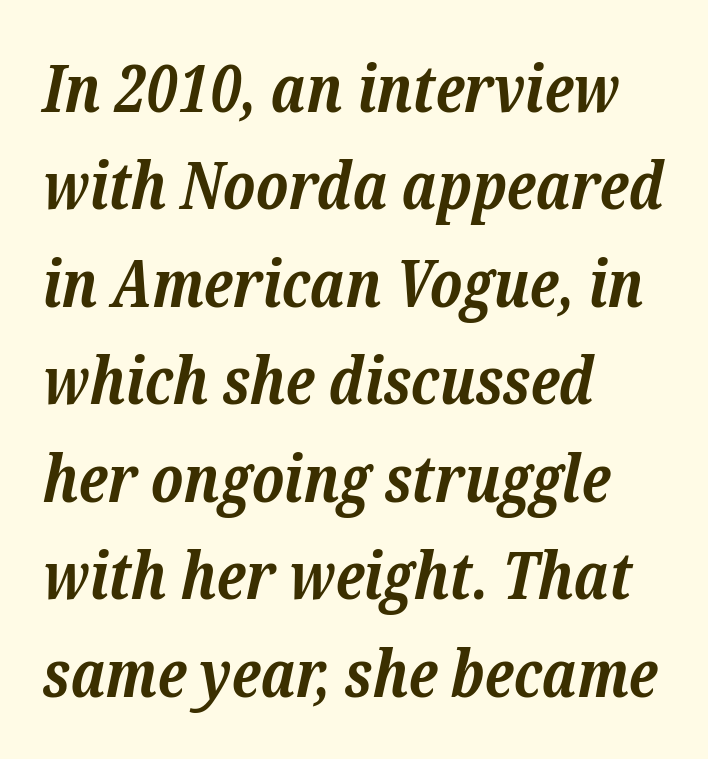
The image shows 65 px bold serif type, italic (leaning right); set left-aligned, normal line spacing (1.5x), normal letter spacing, not underlined; low stroke contrast and a medium x-height.
